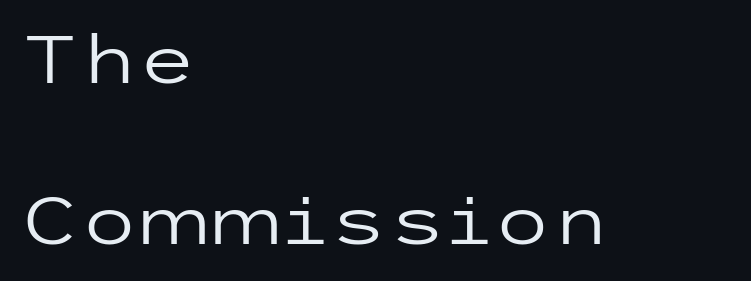
{"serif": "no", "italic": "no", "bold": "no", "weight": "regular", "width": "wide", "stroke_contrast": "low", "x_height": "medium", "underline": "no", "align": "left", "line_spacing": "loose", "line_spacing_ratio": 2.41, "letter_spacing": "normal", "letter_spacing_em": 0.0, "glyph_px": 67}
